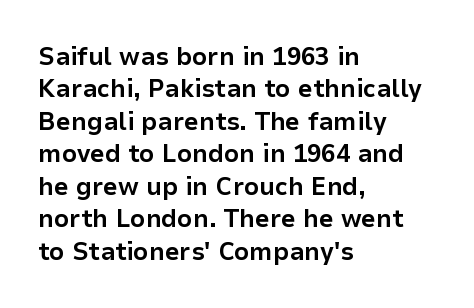
Interline gaps are of average width in this sample. Words float on clear page, feet unadorned. Weight check: bold — yes, fully. These lines were composed using upright roman letters.
